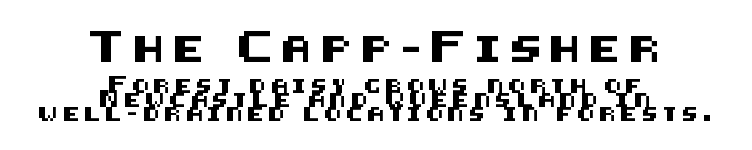
The image shows 26 px text type, upright; set centered, tight line spacing (1.03x), unusually wide letter spacing (+0.33 em), not underlined; the first (top) block is 1.86x larger.
